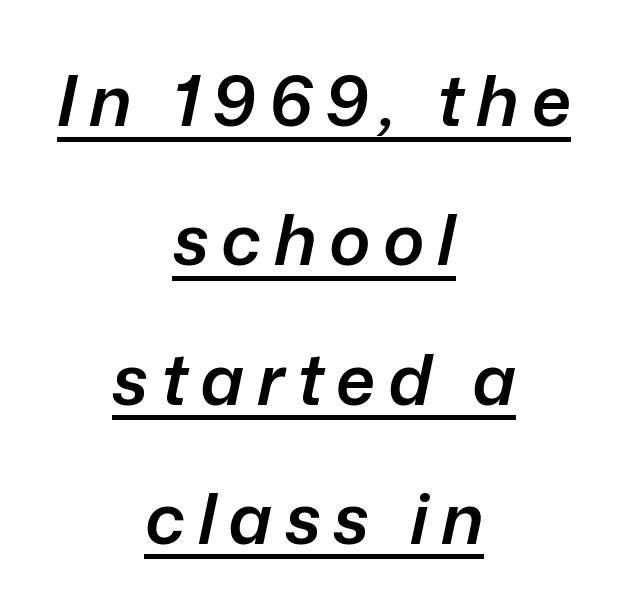
Q: Is the text bold? A: Semi-bold.
Q: Is the text italic (slanted)? A: Yes, it leans right by about 12 degrees.
Q: Is the text underlined? A: Yes.
Q: How is the paragraph aligned? A: Centered.
Q: Is the spacing between lines tight, normal or loose? A: Loose.
Q: Width (condensed, normal, or wide)? A: Normal.
Q: Stroke contrast? A: Low.
Q: x-height? A: Medium.
Q: Monospaced? A: No.
